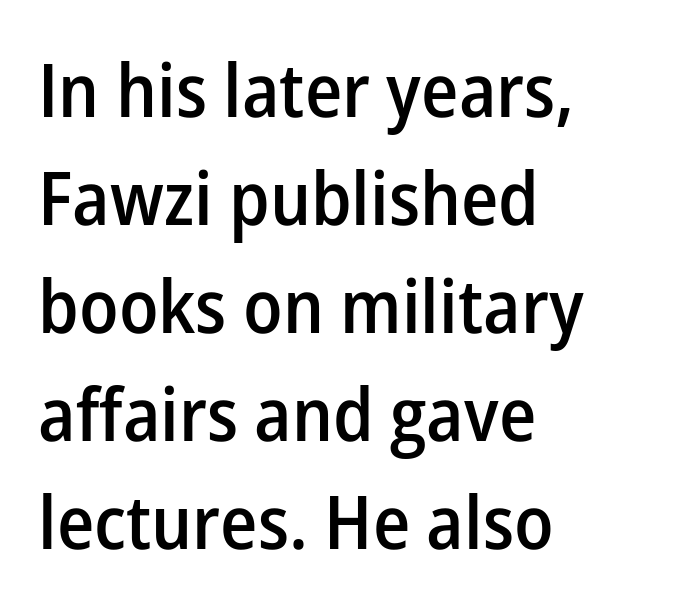
Q: Is the text bold? A: Semi-bold.
Q: Is the text italic (slanted)? A: No, it is upright.
Q: Is the typeface a serif or a sans-serif typeface? A: Sans-serif.
Q: Is the text underlined? A: No.
Q: How is the paragraph aligned? A: Left-aligned.
Q: Is the spacing between letters normal or unusually wide? A: Normal.
Q: Is the spacing between lines tight, normal or loose? A: Normal.
Q: Width (condensed, normal, or wide)? A: Normal.
Q: Stroke contrast? A: Low.
Q: x-height? A: Medium.
Q: Monospaced? A: No.
